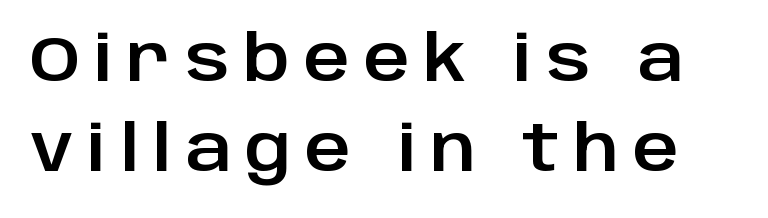
Q: Is the text italic (slanted)? A: No, it is upright.
Q: Is the typeface a serif or a sans-serif typeface? A: Sans-serif.
Q: Is the text underlined? A: No.
Q: Is the spacing between letters normal or unusually wide? A: Unusually wide.
Q: Is the spacing between lines tight, normal or loose? A: Normal.
Q: Width (condensed, normal, or wide)? A: Normal.
Q: Stroke contrast? A: Low.
Q: x-height? A: Large.
Q: Monospaced? A: No.
